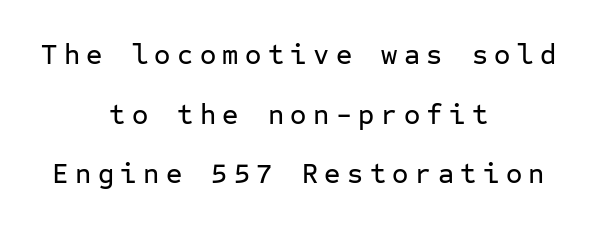
{"serif": "no", "italic": "no", "width": "normal", "stroke_contrast": "low", "x_height": "medium", "monospaced": "yes", "underline": "no", "align": "center", "line_spacing": "loose", "line_spacing_ratio": 2.13, "letter_spacing": "wide", "letter_spacing_em": 0.23, "glyph_px": 28}
